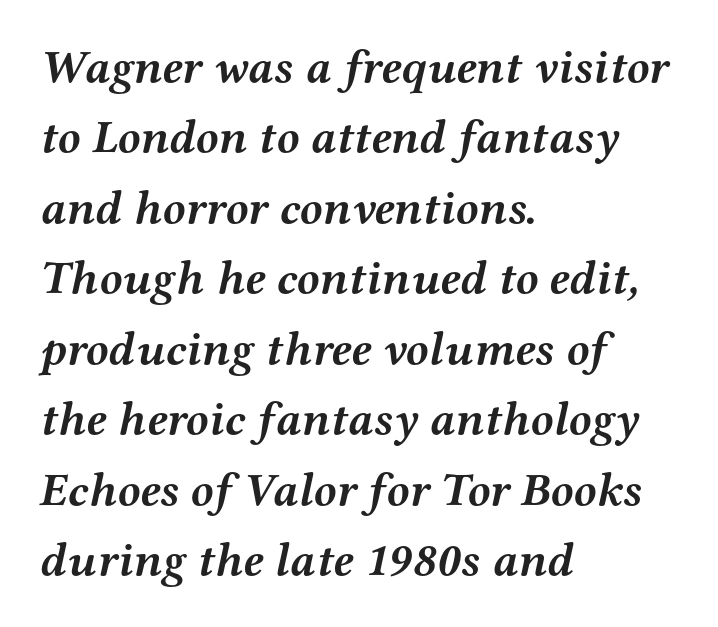
{"serif": "yes", "italic": "yes", "lean": "right", "slant_degrees": 12, "bold": "yes", "weight": "semibold", "width": "wide", "stroke_contrast": "medium", "x_height": "medium", "monospaced": "no", "underline": "no", "align": "left", "line_spacing": "normal", "line_spacing_ratio": 1.5, "letter_spacing": "normal", "letter_spacing_em": 0.0, "glyph_px": 47}
